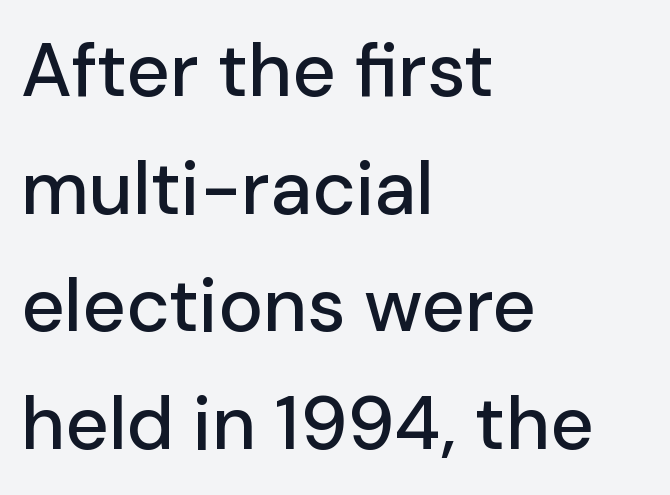
The image shows 75 px sans-serif type, upright; set left-aligned, normal line spacing (1.57x), normal letter spacing, not underlined; low stroke contrast and a medium x-height.
